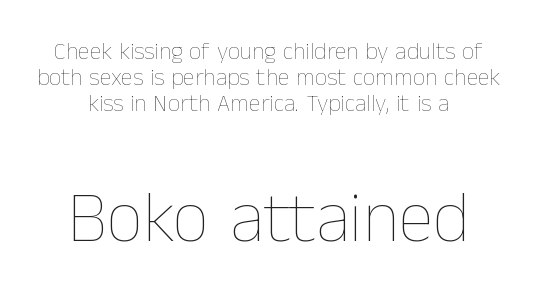
{"italic": "no", "bold": "no", "weight": "thin", "width": "normal", "stroke_contrast": "low", "x_height": "medium", "monospaced": "no", "underline": "no", "line_spacing": "tight", "line_spacing_ratio": 1.08, "letter_spacing": "normal", "letter_spacing_em": 0.0, "larger_block": "second", "size_ratio": 3.0, "glyph_px": 72}
